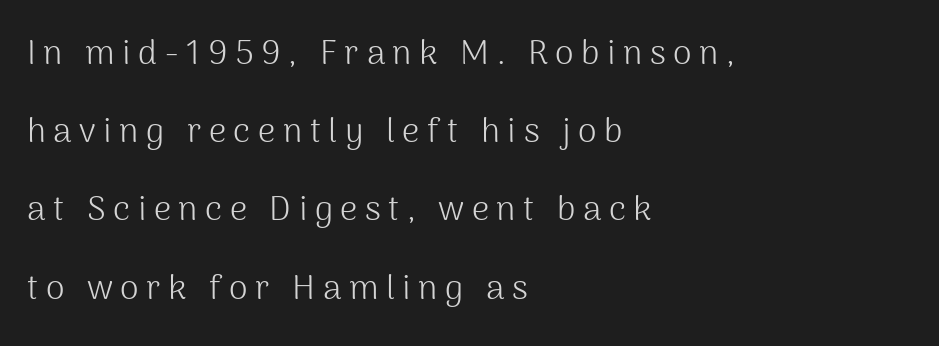
{"serif": "no", "italic": "no", "bold": "no", "weight": "light", "width": "normal", "stroke_contrast": "medium", "x_height": "medium", "monospaced": "no", "underline": "no", "align": "left", "line_spacing": "loose", "line_spacing_ratio": 2.3, "letter_spacing": "wide", "letter_spacing_em": 0.22, "glyph_px": 34}
